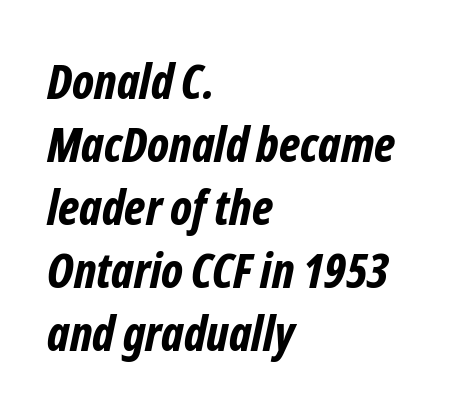
The image shows 48 px bold, condensed type, italic (leaning right); set left-aligned, normal line spacing (1.31x), normal letter spacing, not underlined; low stroke contrast and a medium x-height.
